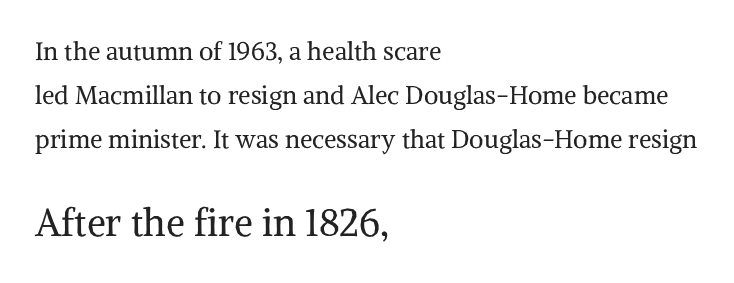
The image shows 38 px regular-weight serif type, upright; set left-aligned, line spacing 1.77x, normal letter spacing, not underlined; the second (bottom) block is 1.52x larger; medium stroke contrast and a medium x-height.
